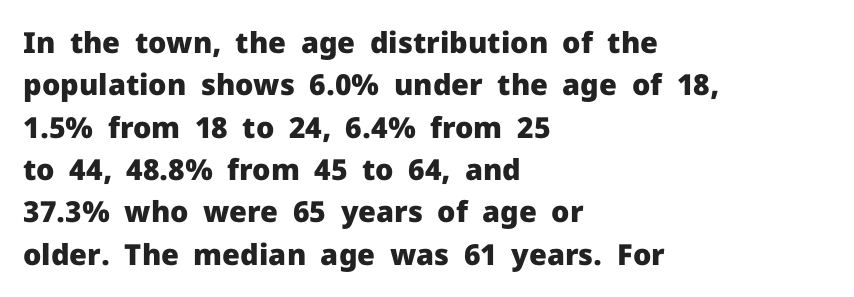
Q: Is the text bold? A: Yes.
Q: Is the text italic (slanted)? A: No, it is upright.
Q: Is the typeface a serif or a sans-serif typeface? A: Sans-serif.
Q: Is the text underlined? A: No.
Q: How is the paragraph aligned? A: Left-aligned.
Q: Is the spacing between letters normal or unusually wide? A: Normal.
Q: Is the spacing between lines tight, normal or loose? A: Normal.
Q: Width (condensed, normal, or wide)? A: Normal.
Q: Stroke contrast? A: Low.
Q: x-height? A: Medium.
Q: Monospaced? A: No.
